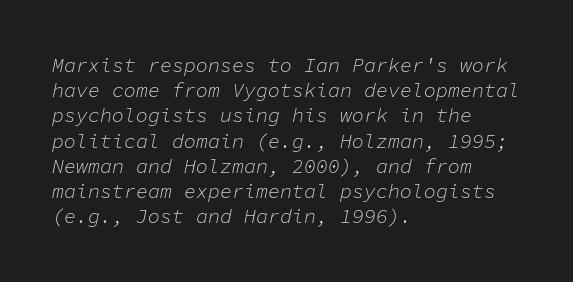
Notice how the passage keeps a crisp vertical edge on the left only. Horizontal bands of white between lines are of average thickness. Bare-footed words on every line. Observe the lean: these are italic letterforms.
